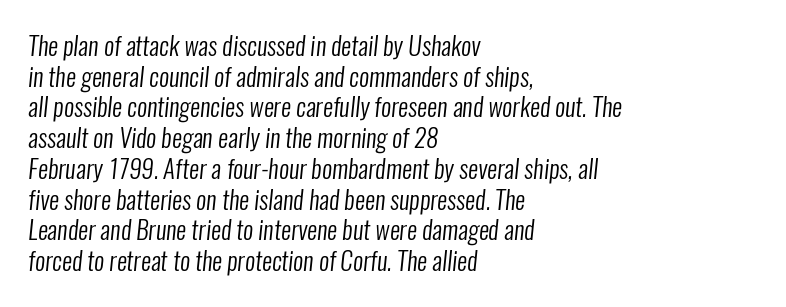
The image shows 25 px text type; set left-aligned, line spacing 1.23x, normal letter spacing, not underlined.
